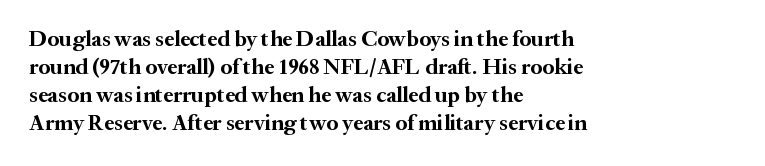
The passage is arranged the way most books set body copy — flush left. No word sits above an underline. Nobody touched the tracking dial on this one. Stroke thickness is high; the sample reads as a true bold.
